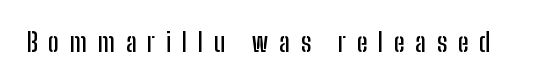
{"italic": "no", "underline": "no", "letter_spacing": "wide", "letter_spacing_em": 0.41, "glyph_px": 26}
